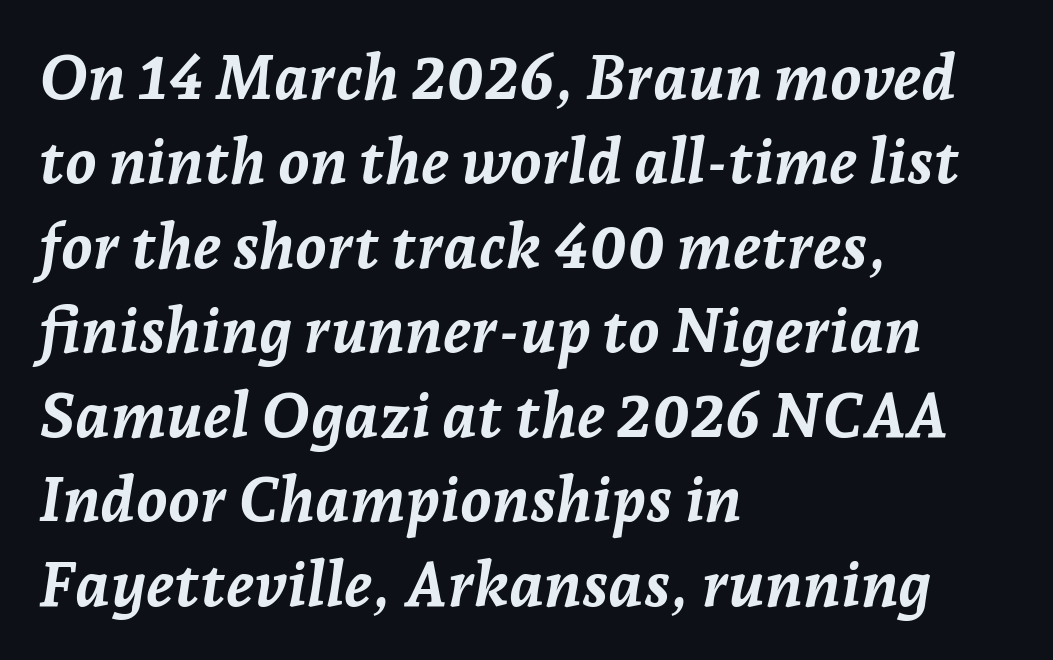
The image shows 63 px semibold type, italic (leaning right); set left-aligned, normal line spacing (1.34x), normal letter spacing, not underlined; low stroke contrast and a medium x-height.
